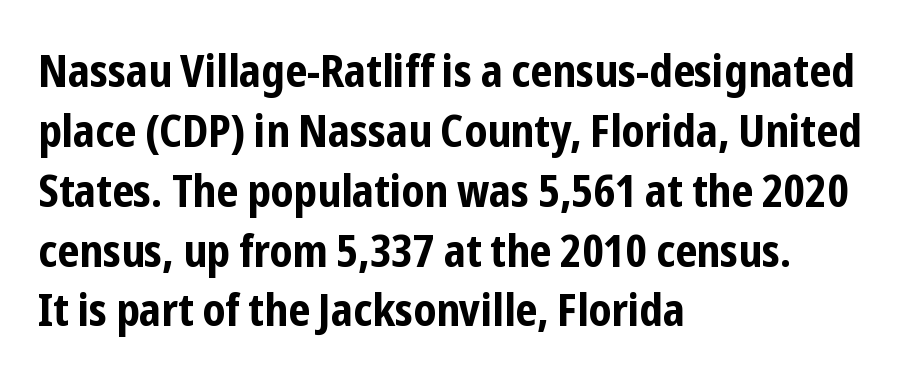
{"serif": "no", "italic": "no", "bold": "yes", "weight": "bold", "width": "condensed", "stroke_contrast": "low", "x_height": "medium", "monospaced": "no", "underline": "no", "align": "left", "line_spacing": "normal", "line_spacing_ratio": 1.33, "letter_spacing": "normal", "letter_spacing_em": 0.0, "glyph_px": 45}
